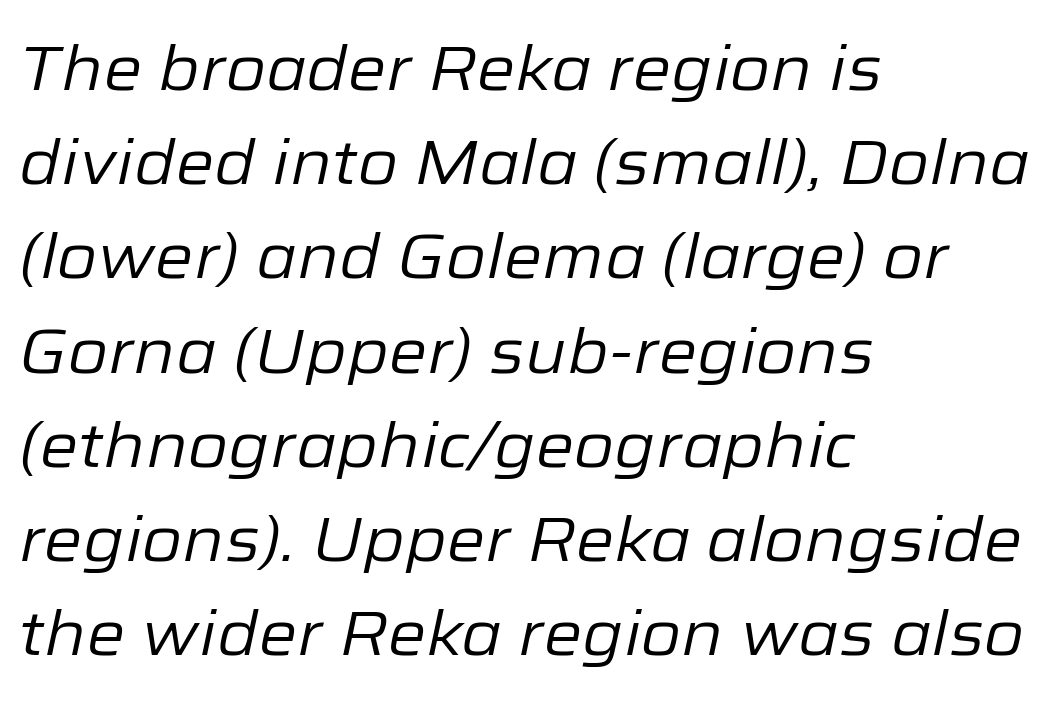
The image shows 62 px regular-weight type, italic (leaning right); set left-aligned, normal line spacing (1.52x), normal letter spacing, not underlined; low stroke contrast and a medium x-height.
